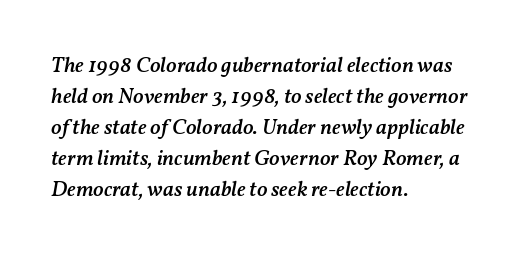
Descenders are the only things crossing below the line. Look at the tracking — it's just the regular setting, nothing added. Visually the block forms a straight wall on the left and a jagged coastline on the right. Caption: semibold face, moderately heavy strokes.
